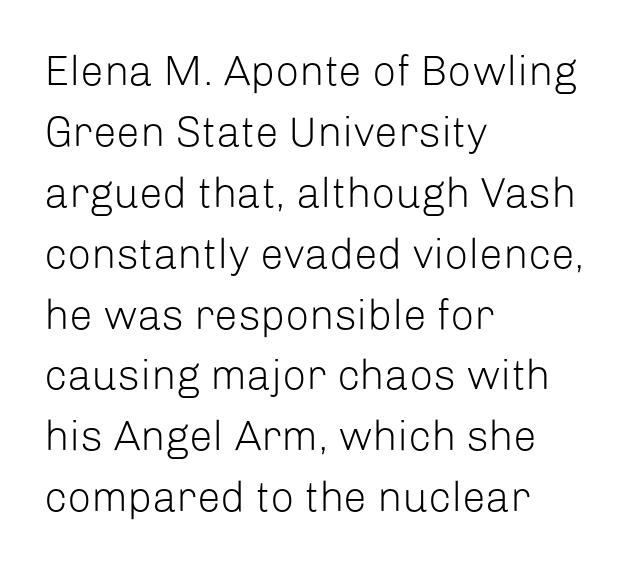
{"serif": "no", "italic": "no", "bold": "no", "weight": "light", "width": "normal", "stroke_contrast": "low", "x_height": "medium", "monospaced": "no", "underline": "no", "align": "left", "line_spacing": "normal", "line_spacing_ratio": 1.45, "letter_spacing": "normal", "letter_spacing_em": 0.0, "glyph_px": 42}
